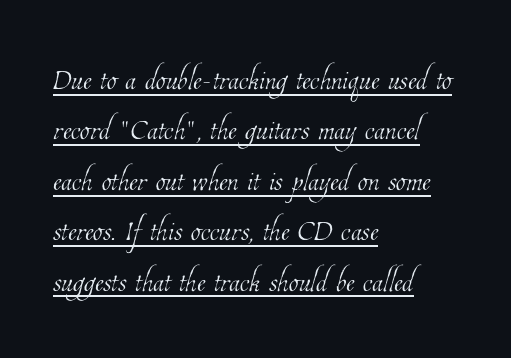
No extra ink here — the face is not bold. The typesetter has applied underlining to the passage shown. Does the leading feel generous? No, just average. Each line starts at the same left margin while the right side varies. Is the letter spacing exaggerated? No — it looks like the ordinary default. The rendering uses natural spacing where letterforms have individual widths.
